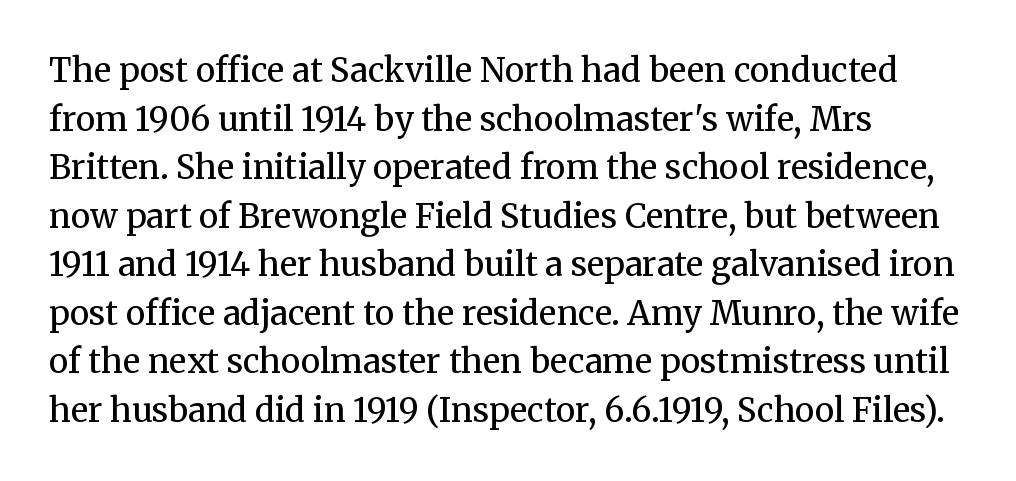
The image shows 33 px regular-weight serif type, upright; set left-aligned, normal line spacing (1.47x), normal letter spacing, not underlined; medium stroke contrast and a medium x-height.
